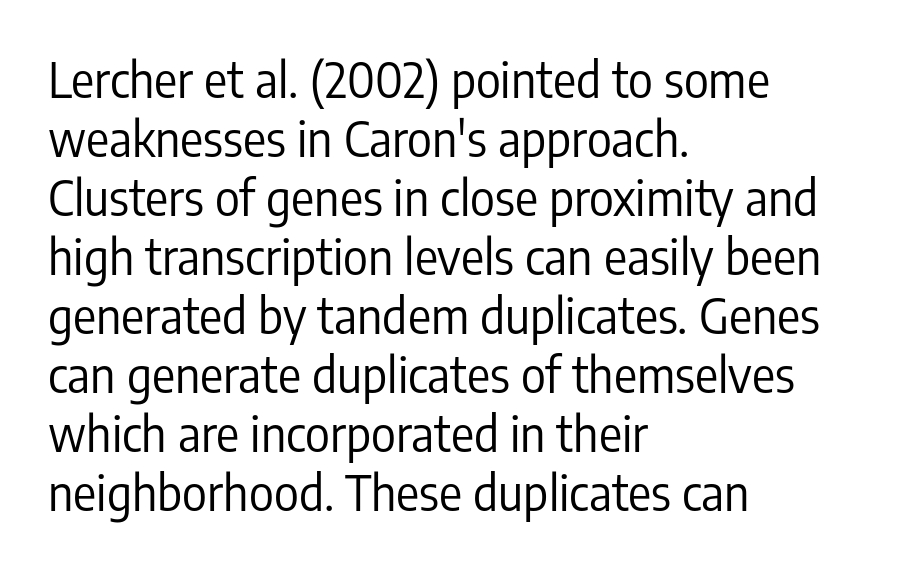
{"serif": "no", "italic": "no", "bold": "no", "weight": "regular", "width": "condensed", "stroke_contrast": "low", "x_height": "medium", "monospaced": "no", "underline": "no", "align": "left", "line_spacing_ratio": 1.23, "letter_spacing": "normal", "letter_spacing_em": 0.0, "glyph_px": 48}
